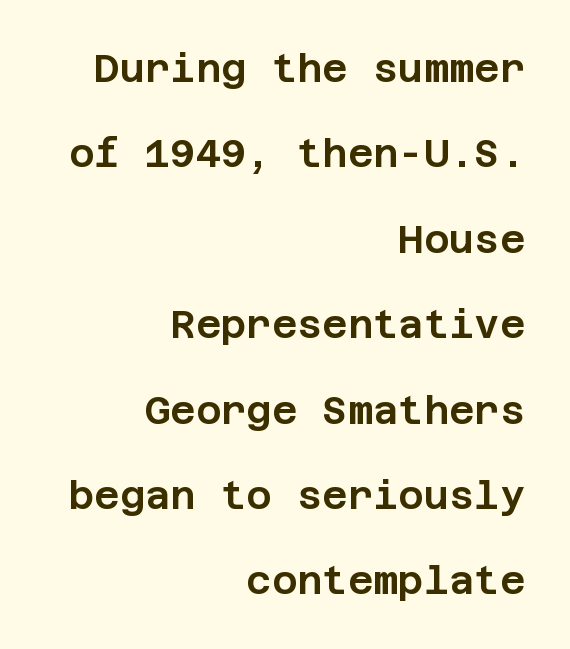
Q: Is the text italic (slanted)? A: No, it is upright.
Q: Is the typeface a serif or a sans-serif typeface? A: Sans-serif.
Q: Is the text underlined? A: No.
Q: How is the paragraph aligned? A: Right-aligned.
Q: Is the spacing between letters normal or unusually wide? A: Normal.
Q: Is the spacing between lines tight, normal or loose? A: Loose.
Q: Width (condensed, normal, or wide)? A: Normal.
Q: Stroke contrast? A: Low.
Q: x-height? A: Large.
